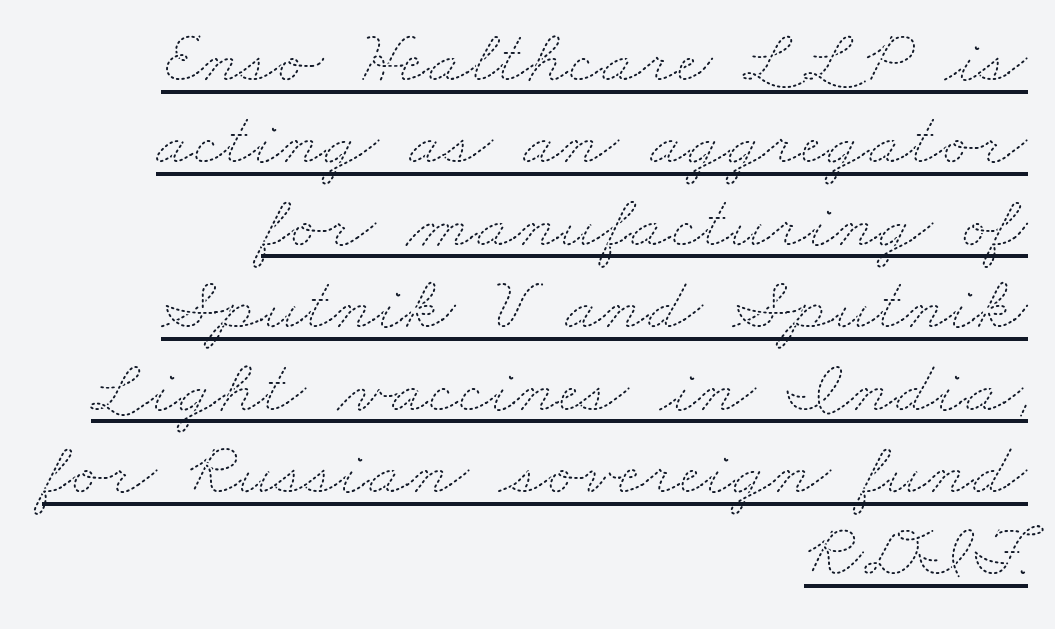
The image shows 77 px thin, wide type; set right-aligned, tight line spacing (1.07x), normal letter spacing, underlined; medium stroke contrast and a small x-height.
